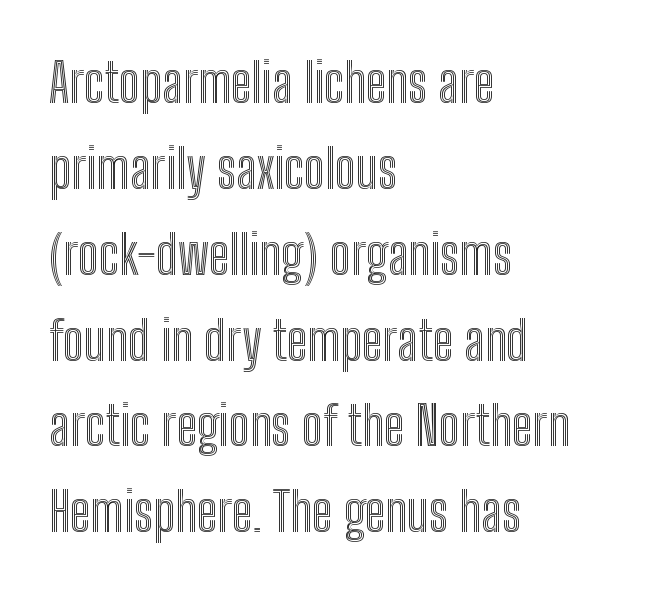
Q: Is the text italic (slanted)? A: No, it is upright.
Q: Is the text underlined? A: No.
Q: How is the paragraph aligned? A: Left-aligned.
Q: Is the spacing between letters normal or unusually wide? A: Normal.
Q: Is the spacing between lines tight, normal or loose? A: Normal.
Q: Width (condensed, normal, or wide)? A: Condensed.
Q: x-height? A: Medium.
Q: Monospaced? A: No.
